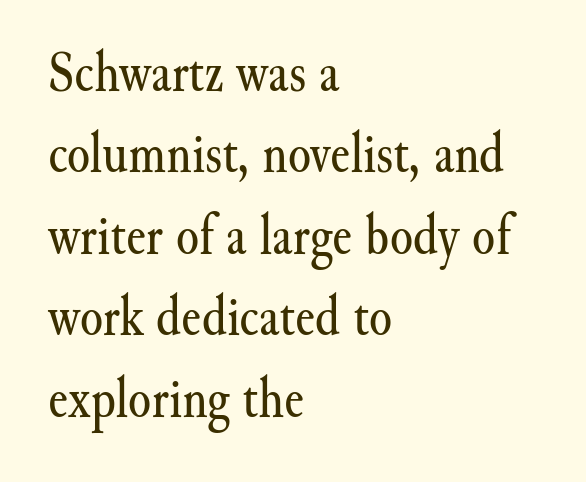
The glyphs are unaccompanied by any horizontal stroke below them. Line beginnings align vertically; line endings do not. Normally led — the rows are evenly, conventionally spaced. The passage shown is typeset with a serif family.
